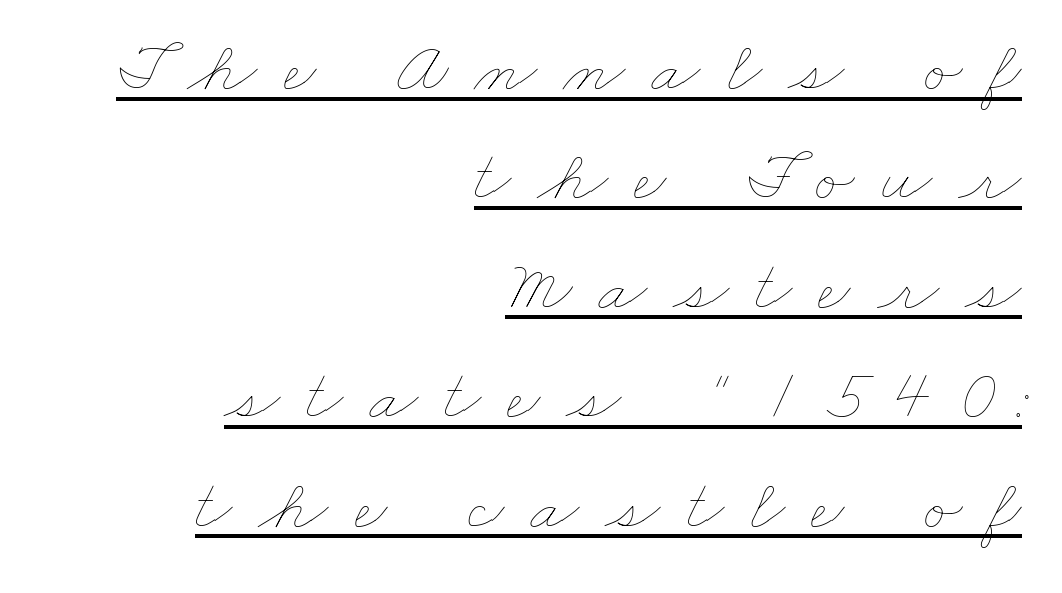
Q: Is the text bold? A: No.
Q: Is the text underlined? A: Yes.
Q: How is the paragraph aligned? A: Right-aligned.
Q: Is the spacing between letters normal or unusually wide? A: Unusually wide.
Q: Is the spacing between lines tight, normal or loose? A: Normal.
Q: Width (condensed, normal, or wide)? A: Wide.
Q: Stroke contrast? A: Low.
Q: x-height? A: Small.
Q: Monospaced? A: No.
